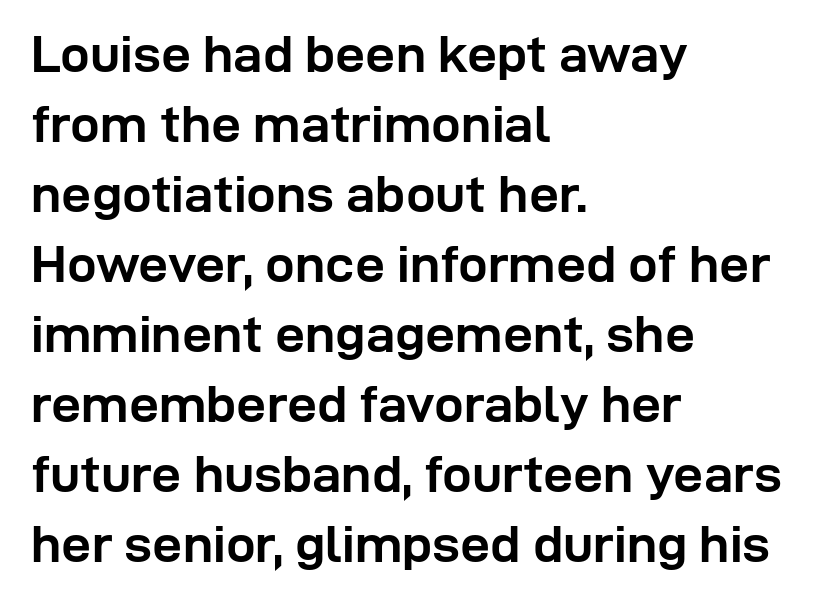
The compositor pushed each line to the left boundary. These lines sit exactly where default settings would place them. Varying glyph widths throughout — classic text-font behaviour. Unmarked baselines from the first word to the last. A typesetter would call this zero additional tracking.
